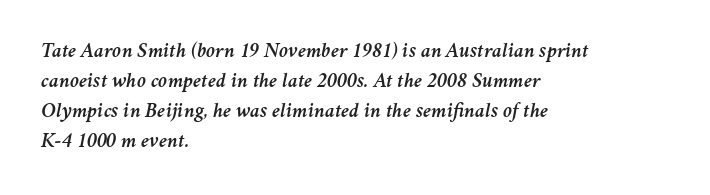
{"italic": "yes", "lean": "right", "slant_degrees": 11, "underline": "no", "align": "left", "line_spacing": "normal", "line_spacing_ratio": 1.43, "letter_spacing": "normal", "letter_spacing_em": 0.0, "glyph_px": 21}
